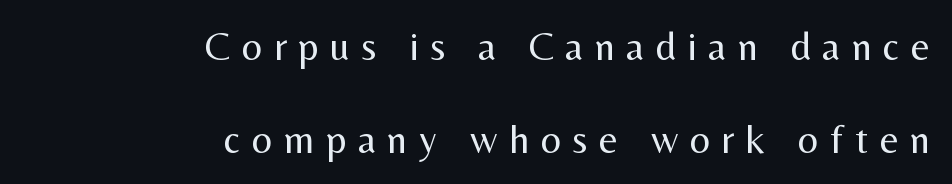
The axis of the letterforms is exactly vertical. The designer went with a sans here, leaving each stem footless. Look at the tracking — it's clearly loosened, letters drifting apart. The typesetting does not lean heavy: it is not bold.
